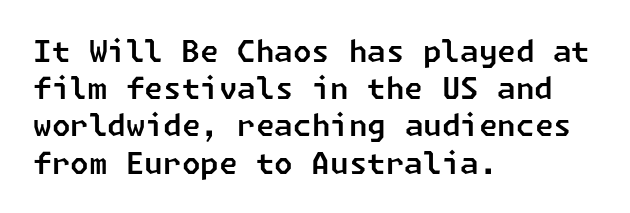
The image shows 30 px sans-serif type; set left-aligned, line spacing 1.24x, normal letter spacing, not underlined; low stroke contrast and a medium x-height.
